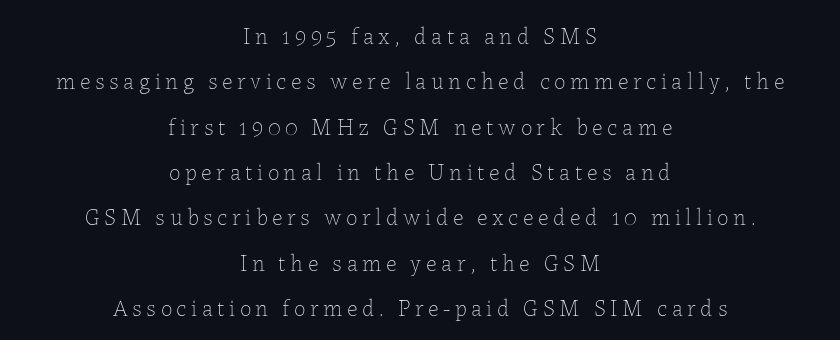
The passage is arranged like a title page — every line centered. The typeface has the unassuming heft of standard copy or less. Only glyphs here, with clear space below each row. Widely set lines give the paragraph a tall, airy silhouette. There is plenty of visible air inserted between adjacent glyphs.
